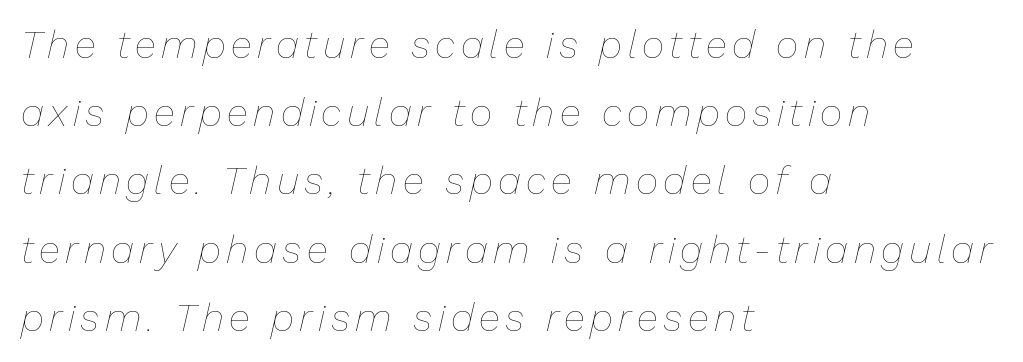
{"italic": "yes", "lean": "right", "slant_degrees": 13, "bold": "no", "weight": "thin", "width": "normal", "stroke_contrast": "low", "x_height": "medium", "monospaced": "no", "underline": "no", "align": "left", "line_spacing_ratio": 1.75, "glyph_px": 39}
